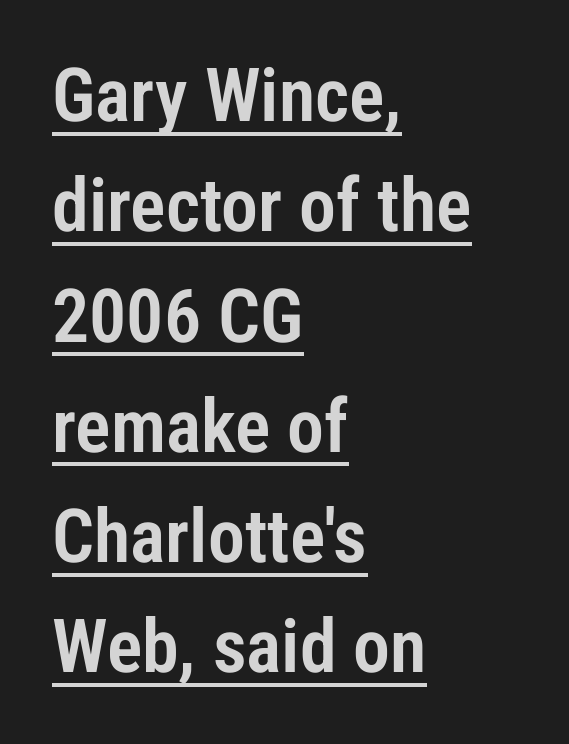
These characters rest on top of a visible drawn line. Character widths vary here, with narrow letters taking less room than wide ones. If you drew a line through each stem, it would be perfectly vertical. The characters display no serif detailing; their extremities are plain. If you measured baseline to baseline, you'd find a middling distance.
